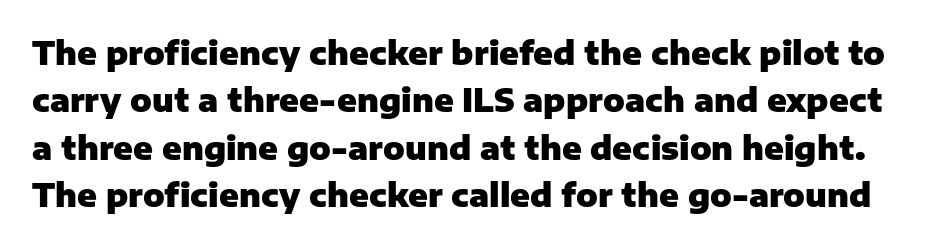
The image shows 32 px heavy sans-serif type, upright; set normal line spacing (1.48x), normal letter spacing, not underlined; low stroke contrast and a medium x-height.
